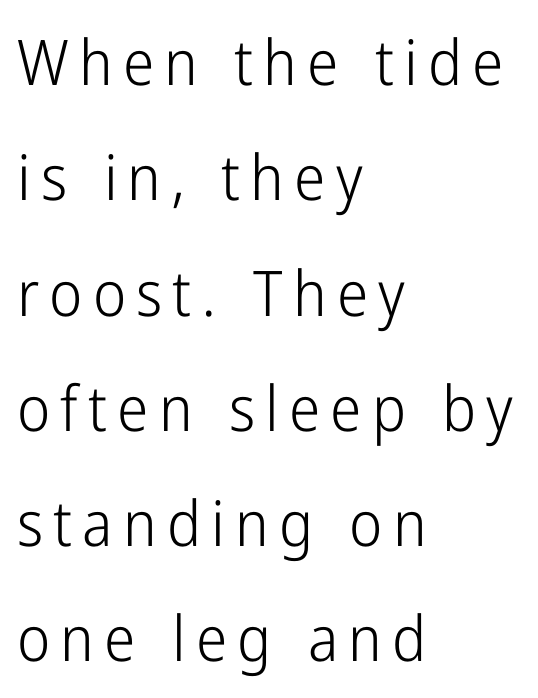
The image shows 63 px light, condensed sans-serif type, upright; set left-aligned, line spacing 1.83x, not underlined; low stroke contrast and a medium x-height.
